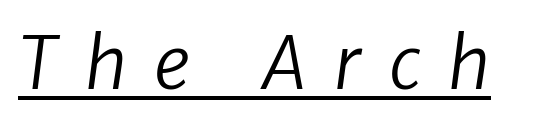
The image shows 72 px regular-weight sans-serif type; set unusually wide letter spacing (+0.38 em), underlined; low stroke contrast and a medium x-height.
